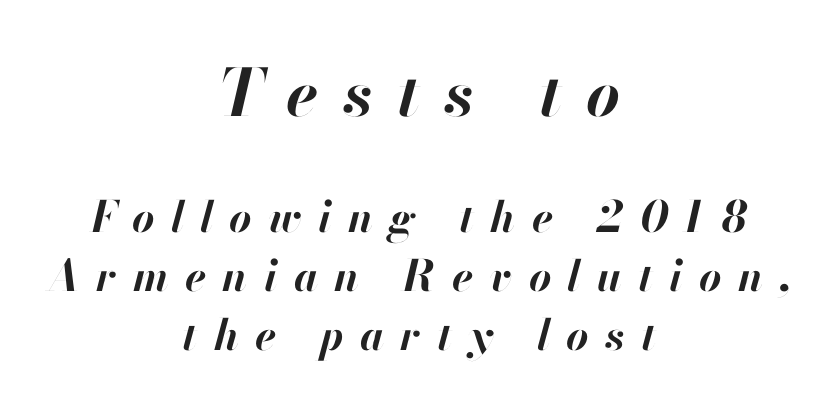
{"italic": "yes", "lean": "right", "slant_degrees": 13, "bold": "yes", "weight": "bold", "width": "normal", "stroke_contrast": "high", "x_height": "small", "monospaced": "no", "underline": "no", "align": "center", "line_spacing": "normal", "line_spacing_ratio": 1.37, "letter_spacing": "wide", "letter_spacing_em": 0.38, "larger_block": "first", "size_ratio": 1.51, "glyph_px": 65}
